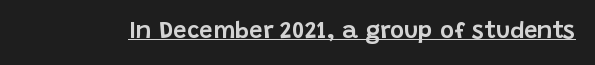
Q: Is the text italic (slanted)? A: No, it is upright.
Q: Is the text underlined? A: Yes.
Q: Is the spacing between letters normal or unusually wide? A: Normal.
